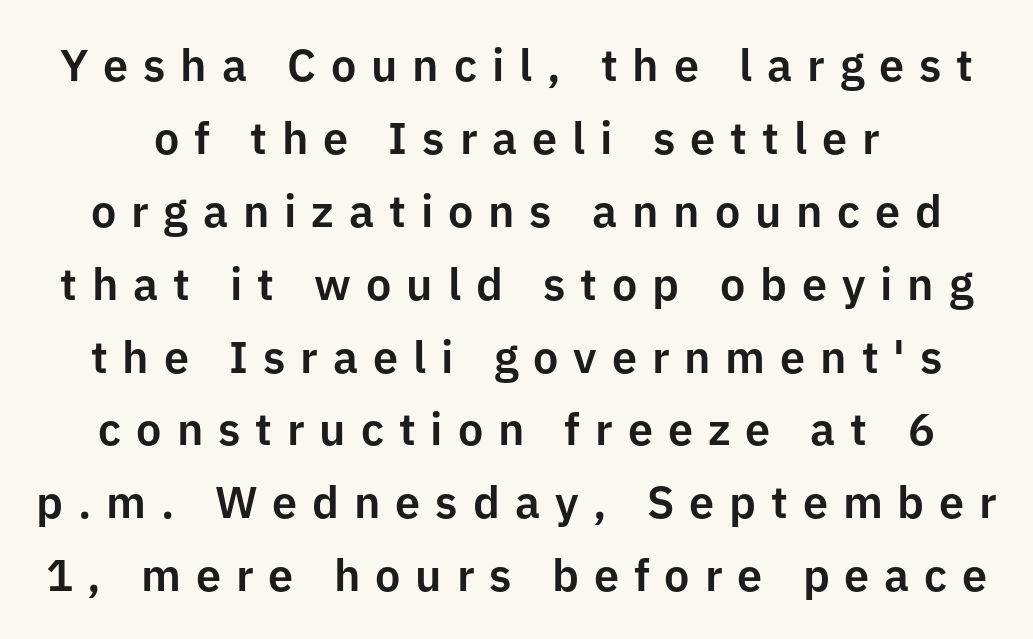
The image shows 45 px sans-serif type, upright; set normal line spacing (1.62x), unusually wide letter spacing (+0.33 em), not underlined; low stroke contrast and a medium x-height.
